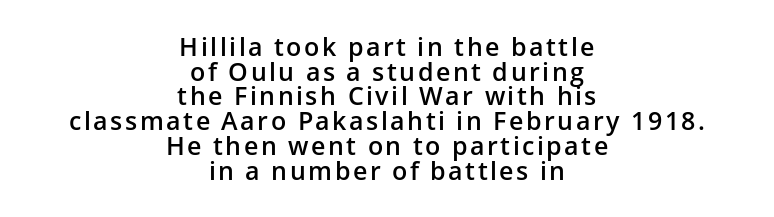
This sample trades vertical openness for compactness between lines. The glyphs are unaccompanied by any horizontal stroke below them. No italicization has been applied; the sample stays upright. Each line is balanced around a shared central axis. Moderately thickened strokes mark this as semibold type.
